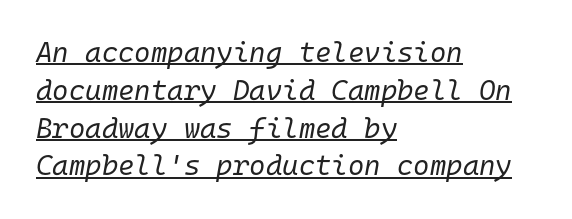
{"italic": "yes", "lean": "right", "slant_degrees": 10, "bold": "no", "weight": "regular", "width": "normal", "stroke_contrast": "low", "x_height": "medium", "monospaced": "yes", "underline": "yes", "align": "left", "line_spacing": "normal", "line_spacing_ratio": 1.35, "letter_spacing": "normal", "letter_spacing_em": 0.0, "glyph_px": 28}
